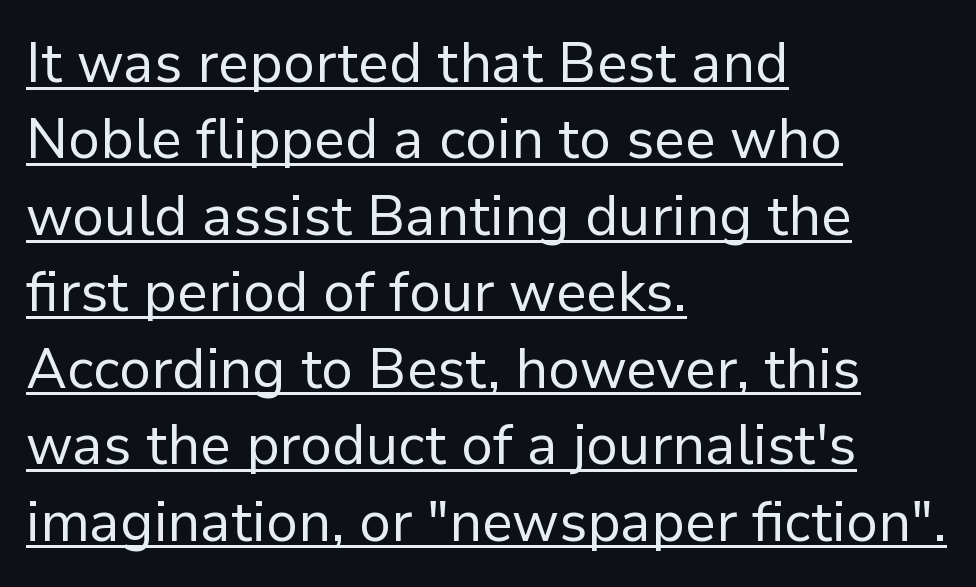
The image shows 55 px regular-weight sans-serif type, upright; set left-aligned, normal line spacing (1.39x), normal letter spacing, underlined; low stroke contrast and a medium x-height.
